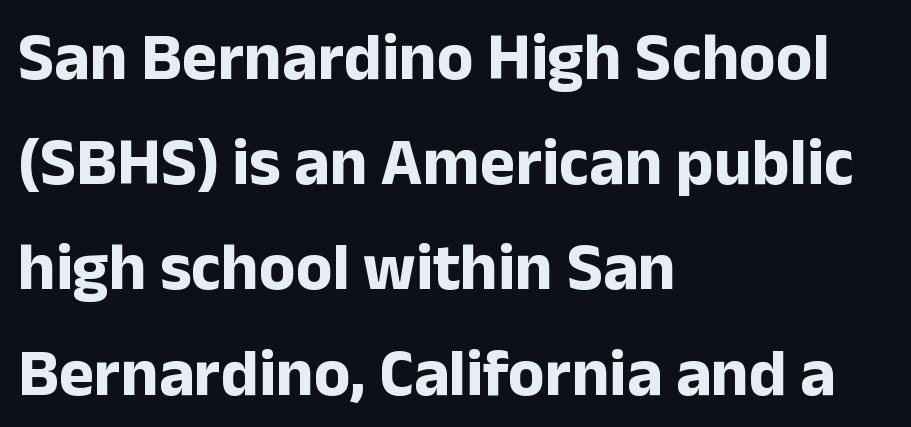
The image shows 67 px bold sans-serif type, upright; set left-aligned, normal line spacing (1.57x), normal letter spacing, not underlined; low stroke contrast and a medium x-height.
